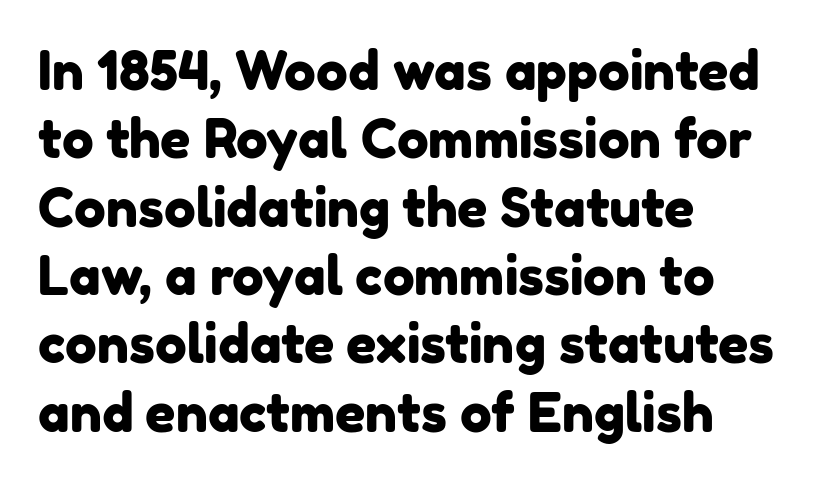
The image shows 53 px sans-serif type; set left-aligned, normal line spacing (1.29x), normal letter spacing, not underlined; low stroke contrast and a medium x-height.
